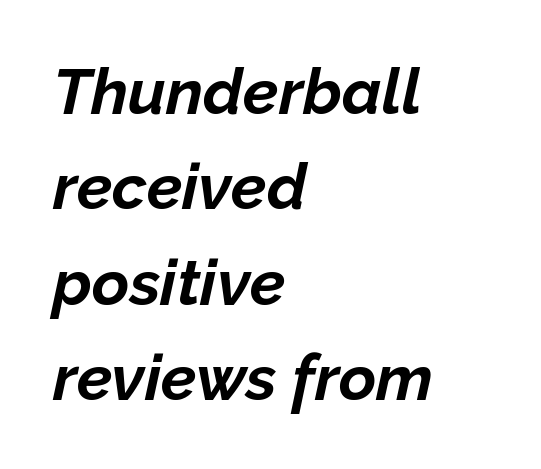
{"italic": "yes", "lean": "right", "slant_degrees": 12, "bold": "yes", "weight": "bold", "width": "normal", "stroke_contrast": "low", "x_height": "medium", "monospaced": "no", "underline": "no", "align": "left", "line_spacing": "normal", "line_spacing_ratio": 1.49, "letter_spacing": "normal", "letter_spacing_em": 0.0, "glyph_px": 64}
